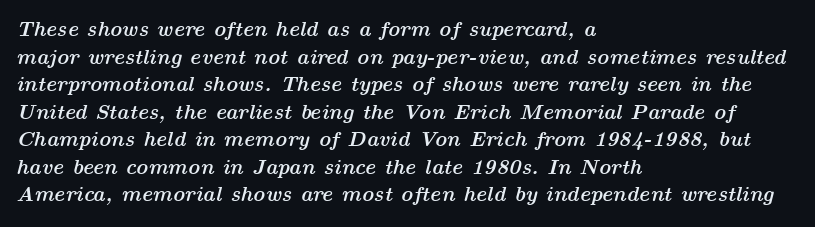
The image shows 21 px bold type, italic (leaning right); set left-aligned, normal line spacing (1.31x), normal letter spacing, not underlined.
